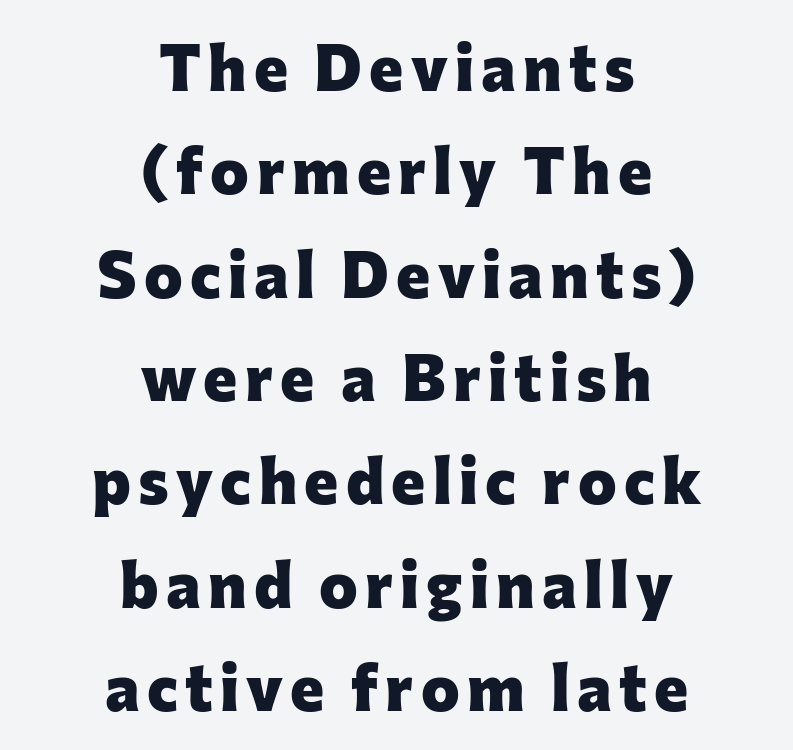
{"serif": "no", "italic": "no", "bold": "yes", "weight": "heavy", "width": "normal", "stroke_contrast": "low", "x_height": "medium", "monospaced": "no", "underline": "no", "align": "center", "line_spacing": "normal", "line_spacing_ratio": 1.59, "glyph_px": 65}
